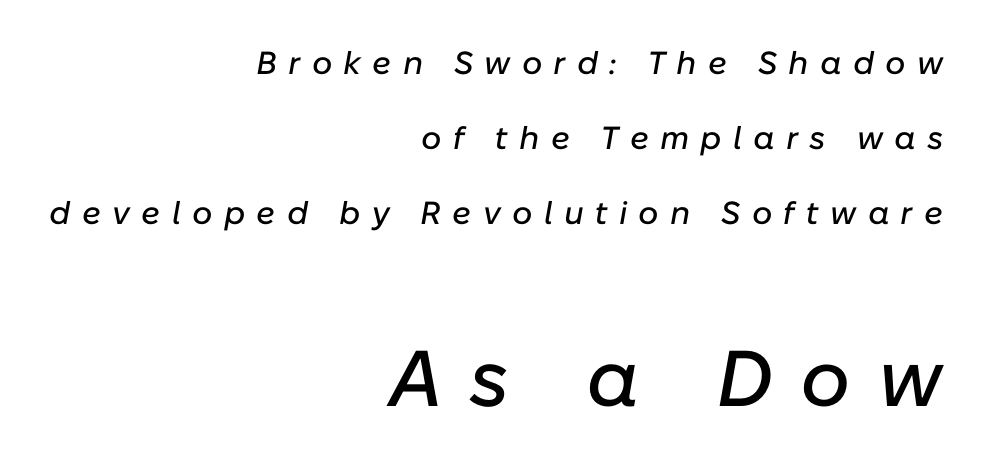
The image shows 79 px text type, italic (leaning right); set right-aligned, loose line spacing (2.35x), unusually wide letter spacing (+0.35 em), not underlined; the second (bottom) block is 2.47x larger; low stroke contrast and a medium x-height.
